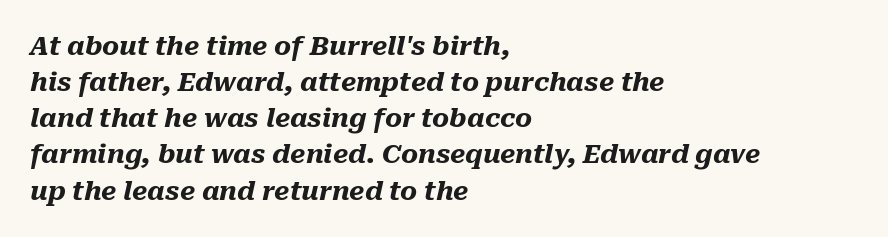
Q: Is the text bold? A: Yes.
Q: Is the text italic (slanted)? A: Yes, it leans right by about 10 degrees.
Q: Is the text underlined? A: No.
Q: How is the paragraph aligned? A: Left-aligned.
Q: Is the spacing between letters normal or unusually wide? A: Normal.
Q: Is the spacing between lines tight, normal or loose? A: Normal.
